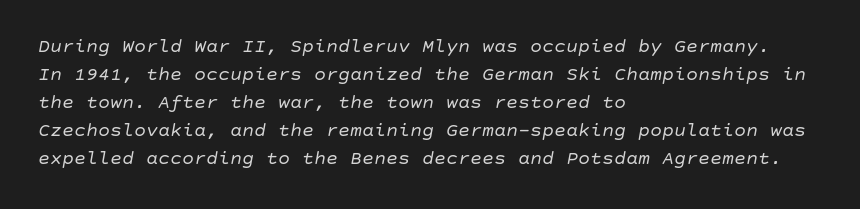
Observe the lean: these are italic letterforms. Ink coverage per letter is moderate at most. The letters sit at their default tracking, neither squeezed nor spread. This rendering uses left alignment, leaving the right contour irregular. Unmarked baselines from the first word to the last. Regular leading.
